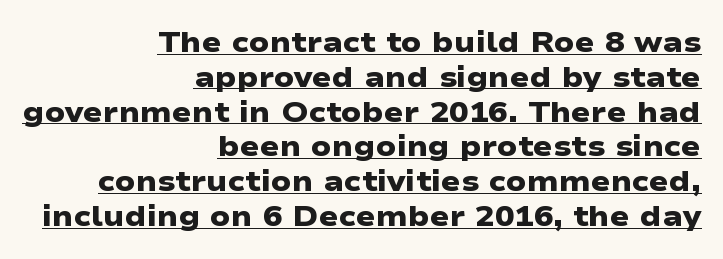
Weight: bold. Inter-character spacing is left at the font's built-in metrics. Spacing verdict: proportional, widths tailored to each character. Beneath each row of characters lies a ruled line.
